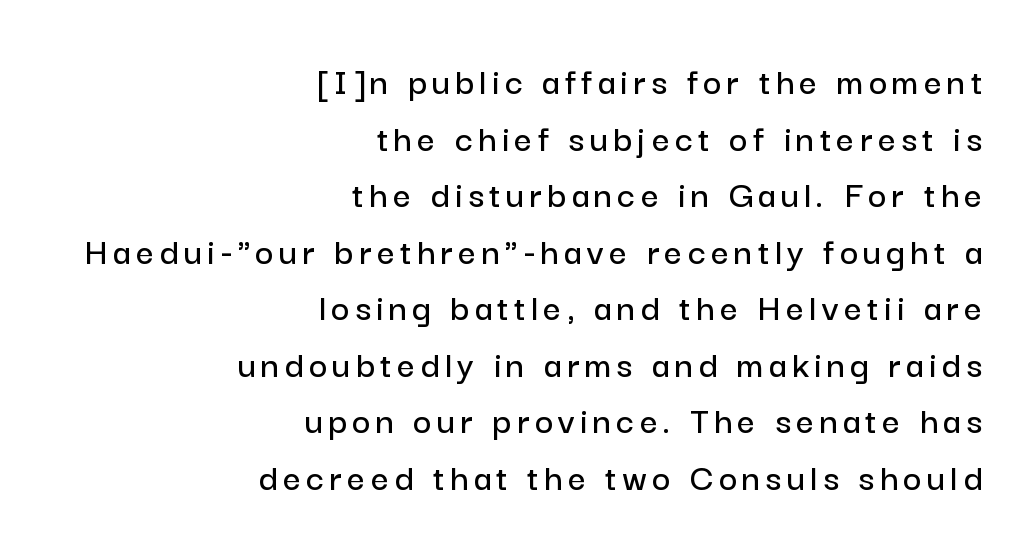
The image shows 39 px sans-serif type, upright; set right-aligned, normal line spacing (1.45x), not underlined; low stroke contrast and a medium x-height.
